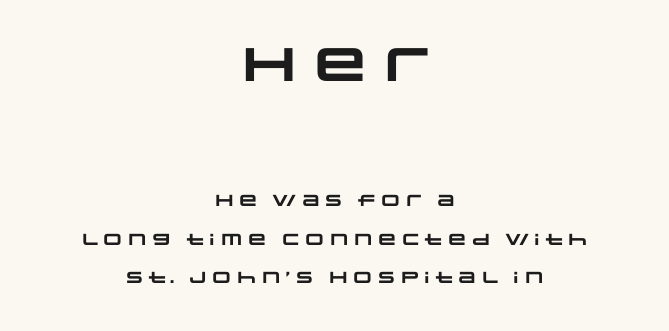
Q: Is the text bold? A: Yes.
Q: Is the typeface a serif or a sans-serif typeface? A: Sans-serif.
Q: Is the text underlined? A: No.
Q: How is the paragraph aligned? A: Centered.
Q: Is the spacing between letters normal or unusually wide? A: Normal.
Q: Is the spacing between lines tight, normal or loose? A: Loose.
Q: Which block of text is set in a larger size, the first (top) or the second (bottom)? A: The first (top) one.
Q: Width (condensed, normal, or wide)? A: Wide.
Q: Stroke contrast? A: Low.
Q: x-height? A: Large.
Q: Monospaced? A: No.
